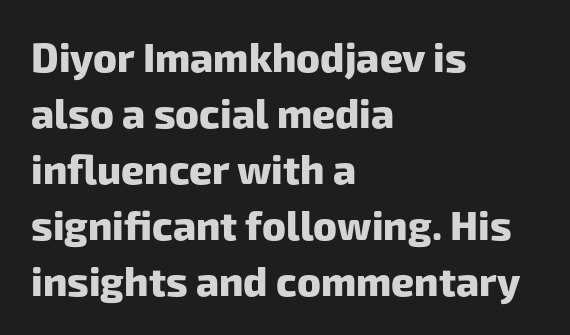
{"serif": "no", "bold": "yes", "weight": "heavy", "width": "normal", "stroke_contrast": "low", "x_height": "medium", "monospaced": "no", "underline": "no", "align": "left", "line_spacing": "normal", "line_spacing_ratio": 1.4, "letter_spacing": "normal", "letter_spacing_em": 0.0, "glyph_px": 40}
